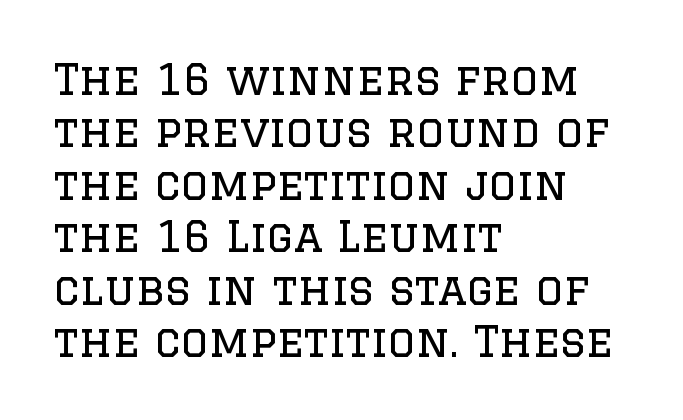
The image shows 43 px regular-weight serif type, upright; set left-aligned, line spacing 1.22x, normal letter spacing, not underlined; low stroke contrast and a large x-height.
